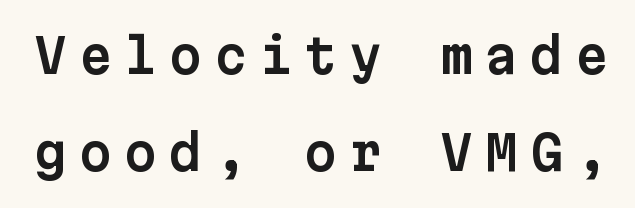
The font's upright variant was chosen for this text. This rendering employs a face without finishing strokes, i.e., a sans-serif. Anything drawn beneath the words? Only blank space. One glance says open: line gaps are wider than usual.
